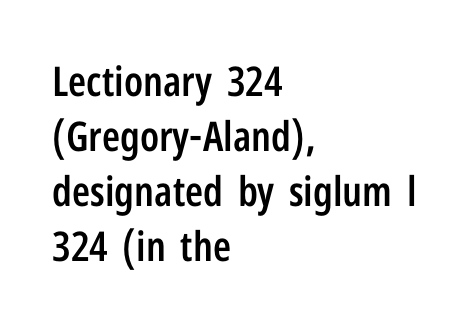
Nope, not italic — everything's standing straight. Serifs: no, the terminals of the letterforms are clean. Bold? Not quite — semibold, heavier than regular but stopping short. Short note: letters normally spaced. Has an underline been added? It has not. The face used here is proportionally spaced, like ordinary book or web type.
